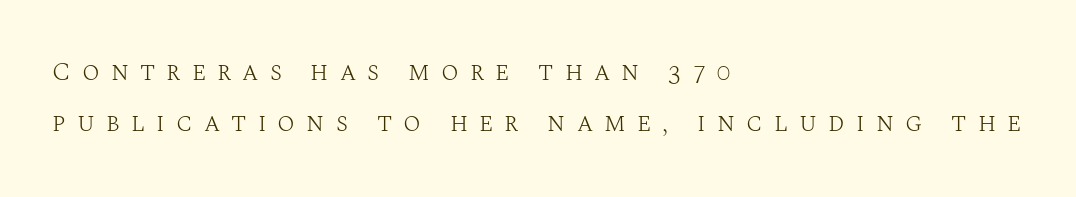
{"italic": "no", "bold": "no", "underline": "no", "align": "left", "line_spacing": "loose", "line_spacing_ratio": 1.97, "letter_spacing": "wide", "letter_spacing_em": 0.43, "glyph_px": 26}
